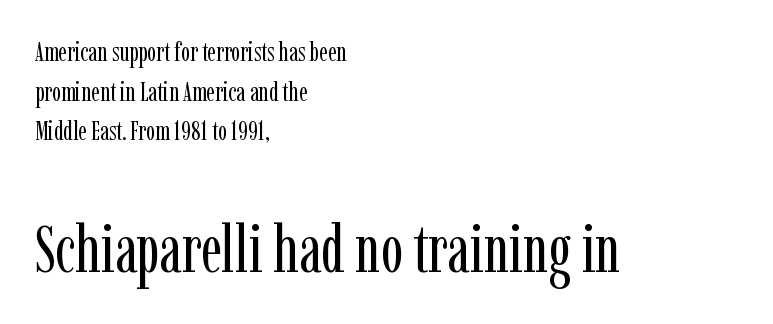
The text was rendered using a seriffed face with decorative stroke endings. The more generous point size was reserved for the lower chunk. Honestly, the letter spacing is just normal — you wouldn't notice it. Every stem runs plumb, perpendicular to the baseline. Beneath every word, the page is bare.
